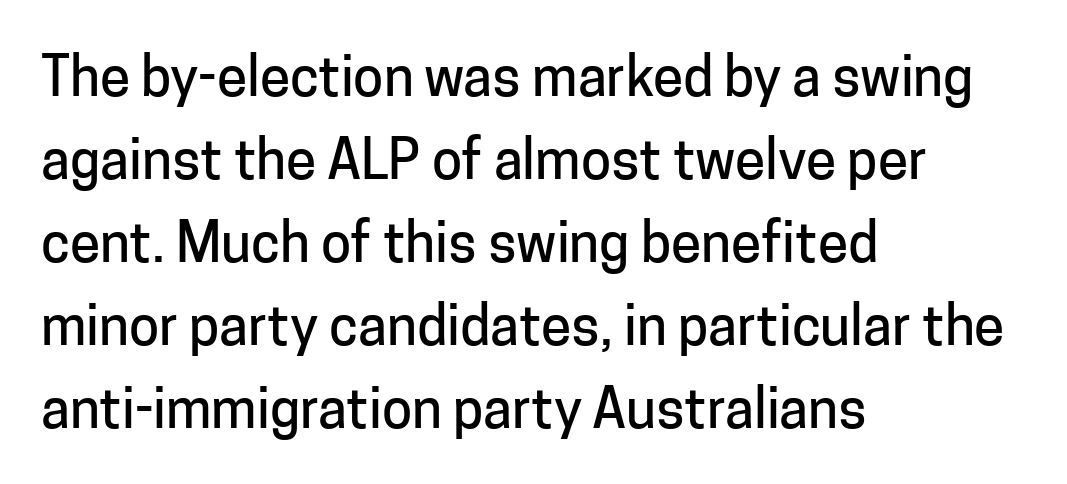
Q: Is the text italic (slanted)? A: No, it is upright.
Q: Is the typeface a serif or a sans-serif typeface? A: Sans-serif.
Q: Is the text underlined? A: No.
Q: How is the paragraph aligned? A: Left-aligned.
Q: Is the spacing between letters normal or unusually wide? A: Normal.
Q: Is the spacing between lines tight, normal or loose? A: Normal.
Q: Width (condensed, normal, or wide)? A: Normal.
Q: Stroke contrast? A: Low.
Q: x-height? A: Medium.
Q: Monospaced? A: No.
